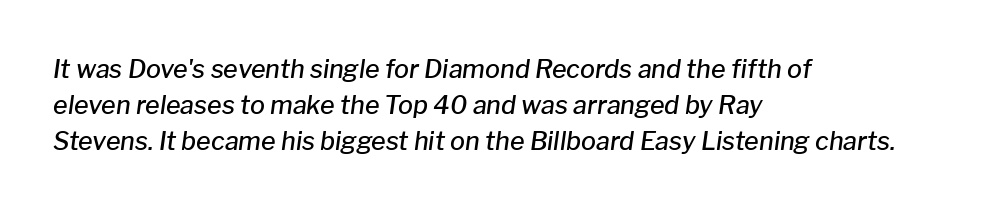
Q: Is the text bold? A: Semi-bold.
Q: Is the text italic (slanted)? A: Yes, it leans right by about 8 degrees.
Q: Is the text underlined? A: No.
Q: How is the paragraph aligned? A: Left-aligned.
Q: Is the spacing between letters normal or unusually wide? A: Normal.
Q: Is the spacing between lines tight, normal or loose? A: Normal.
